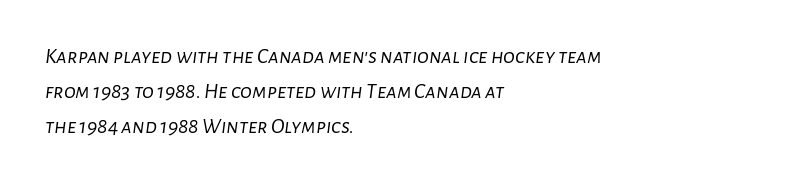
The image shows 22 px text type, italic (leaning right); set left-aligned, normal line spacing (1.58x), normal letter spacing, not underlined.
